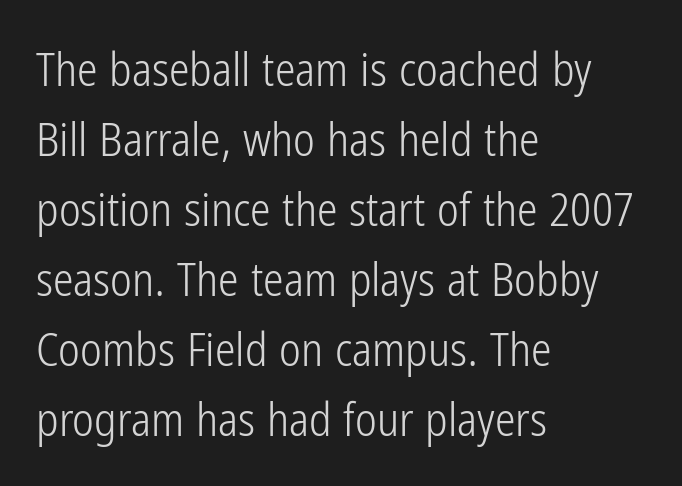
The image shows 46 px light, condensed sans-serif type, upright; set left-aligned, normal line spacing (1.52x), normal letter spacing, not underlined; low stroke contrast and a medium x-height.
